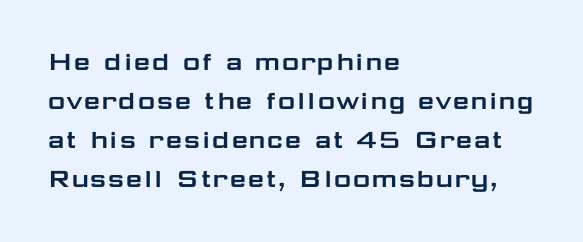
The image shows 30 px wide sans-serif type, upright; set left-aligned, normal line spacing (1.3x), normal letter spacing, not underlined; low stroke contrast and a medium x-height.
